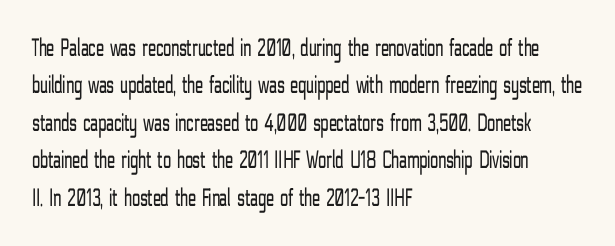
Is the letter spacing exaggerated? No — it looks like the ordinary default. This block has exactly the height ordinary leading produces. This is the regular roman posture of the typeface. Weight: not bold — regular or lighter.
